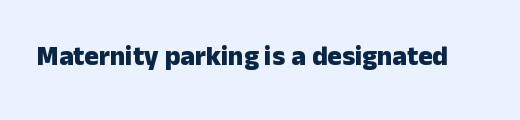
What stands out about the letter spacing? Nothing — it is the standard amount. No italicization has been applied; the sample stays upright. The gap between lines stays unmarked. Thick stems and heavy bowls — unmistakably bold.
